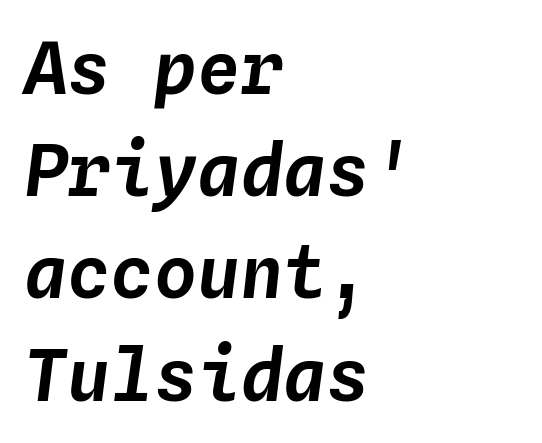
{"italic": "yes", "lean": "right", "slant_degrees": 4, "width": "normal", "stroke_contrast": "low", "x_height": "medium", "monospaced": "yes", "underline": "no", "align": "left", "line_spacing": "normal", "line_spacing_ratio": 1.42, "letter_spacing": "normal", "letter_spacing_em": 0.0, "glyph_px": 72}
